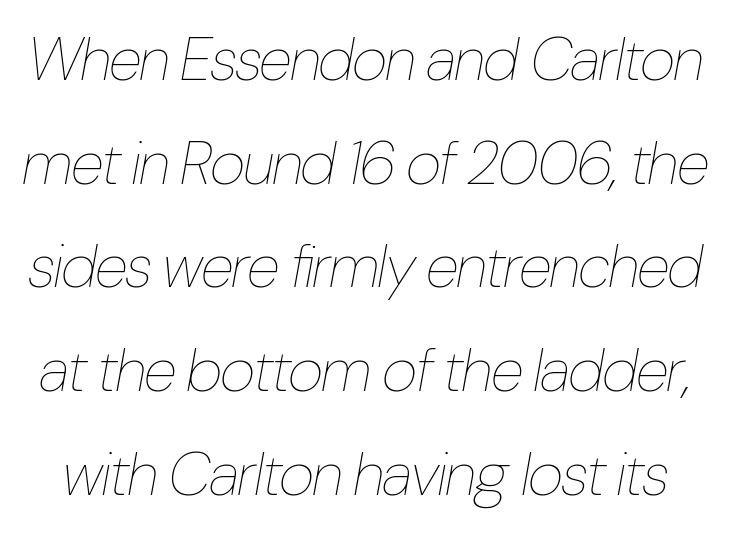
The lines sit at an ordinary, default distance from one another. Letter spacing: default. Note the varied advance widths — an 'i' is clearly narrower than an 'm'. The face looks like a standard text weight, possibly lighter. The glyphs look as if they've been sheared to an angle.
